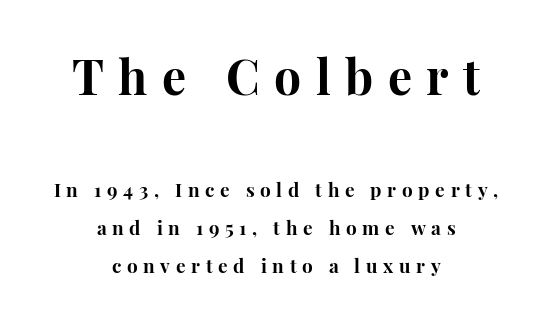
Q: Is the text bold? A: Yes.
Q: Is the text italic (slanted)? A: No, it is upright.
Q: Is the typeface a serif or a sans-serif typeface? A: Serif.
Q: Is the text underlined? A: No.
Q: How is the paragraph aligned? A: Centered.
Q: Is the spacing between letters normal or unusually wide? A: Unusually wide.
Q: Is the spacing between lines tight, normal or loose? A: Loose.
Q: Which block of text is set in a larger size, the first (top) or the second (bottom)? A: The first (top) one.
Q: Width (condensed, normal, or wide)? A: Normal.
Q: Stroke contrast? A: High.
Q: x-height? A: Medium.
Q: Monospaced? A: No.
